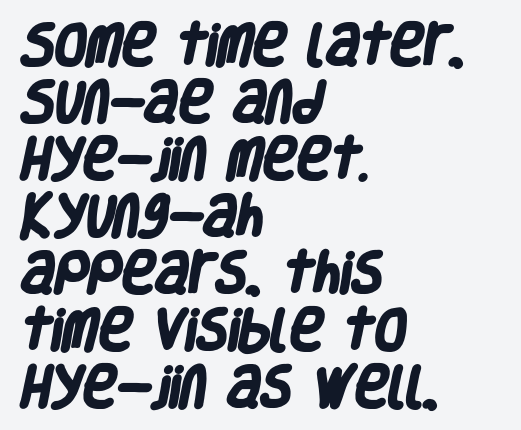
Note the varied advance widths — an 'i' is clearly narrower than an 'm'. The text block is weighted toward the left margin, trailing off unevenly rightward. On the weight axis this lands at bold, roughly 700. The text was rendered using a sans face with plain stroke endings.
